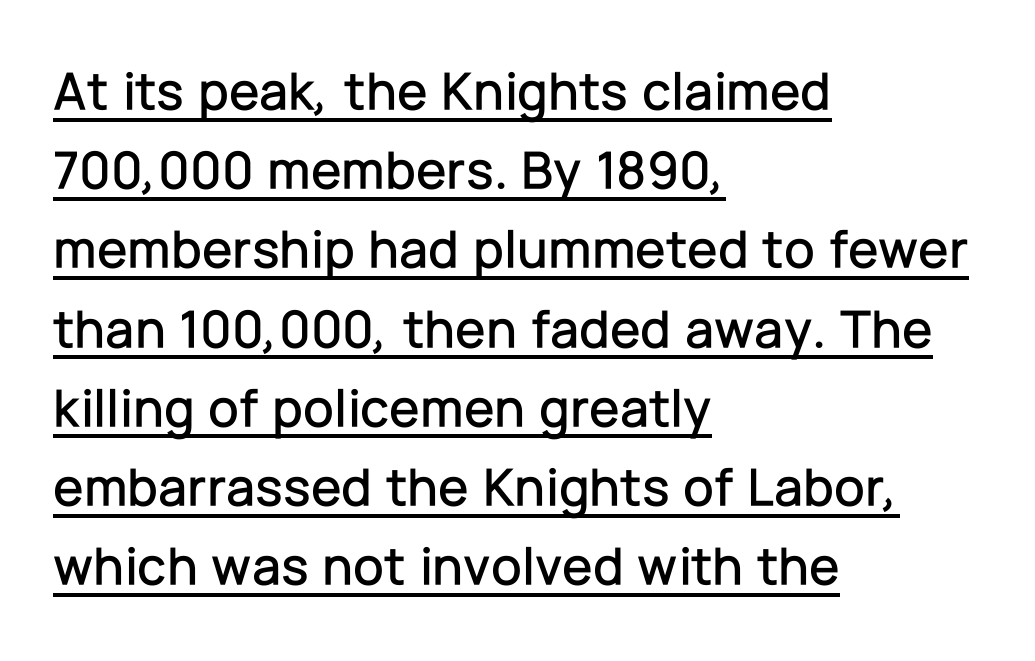
{"serif": "no", "italic": "no", "width": "normal", "stroke_contrast": "low", "x_height": "medium", "monospaced": "no", "underline": "yes", "align": "left", "line_spacing": "normal", "line_spacing_ratio": 1.44, "letter_spacing": "normal", "letter_spacing_em": 0.0, "glyph_px": 55}
